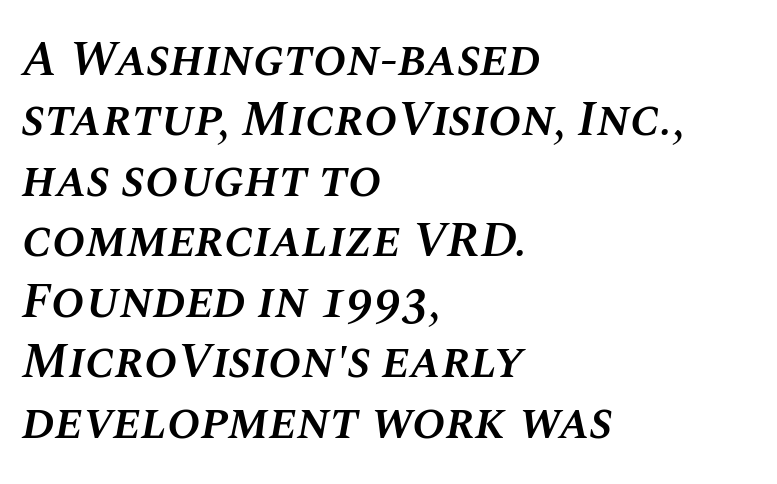
Look at the tracking — it's just the regular setting, nothing added. The letters advance in unequal steps, a hallmark of proportional type. Style check: oblique. The typesetter chose a ragged-right arrangement here.
